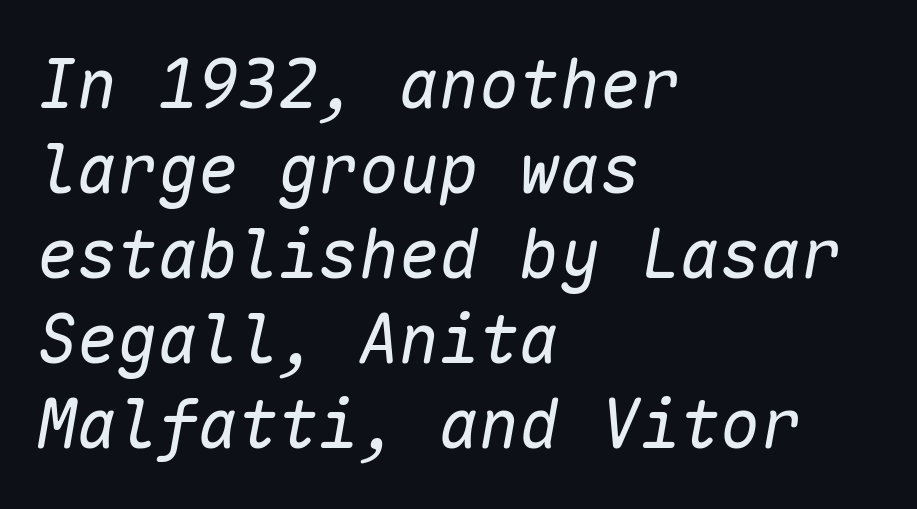
The image shows 67 px regular-weight type, italic (leaning right), monospaced; set left-aligned, normal line spacing (1.27x), normal letter spacing, not underlined; low stroke contrast and a medium x-height.
